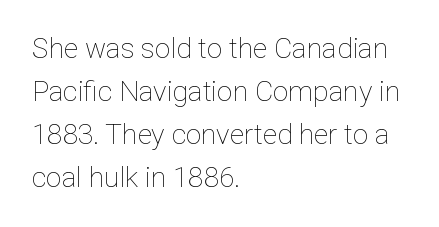
Q: Is the text bold? A: No.
Q: Is the text italic (slanted)? A: No, it is upright.
Q: Is the text underlined? A: No.
Q: How is the paragraph aligned? A: Left-aligned.
Q: Is the spacing between letters normal or unusually wide? A: Normal.
Q: Is the spacing between lines tight, normal or loose? A: Normal.
Q: Width (condensed, normal, or wide)? A: Normal.
Q: Stroke contrast? A: Low.
Q: x-height? A: Medium.
Q: Monospaced? A: No.
